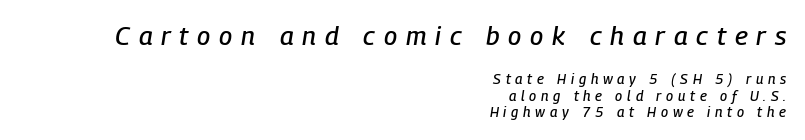
Size hierarchy here favors the leading block over the trailing one. The paragraph shown leans on its right margin. Style check: oblique. Just letters on the line, the space beneath them empty. The gaps between neighbouring characters are conspicuously large.
